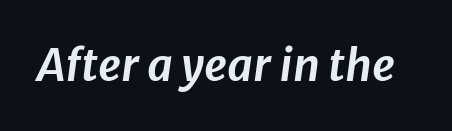
The lettering tilts uniformly, giving the passage an italic look. A typesetter would call this zero additional tracking. Varying glyph widths throughout — classic text-font behaviour. The foot of each line stays bare and open.
